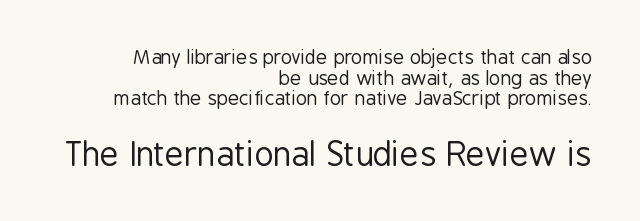
The type family on display is of the sans-serif kind. Bold? No — there's no thickening of the strokes. These lines stack with their right ends in a neat column. Designer's note — italics off, roman on. Is the lower block the larger one? Yes — the lower block carries the bigger type.
